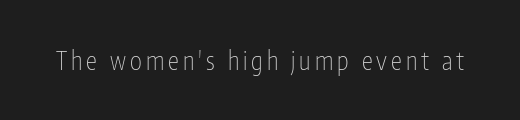
The type sits square on the baseline with zero lean. The strip under each line holds only bare page. Stroke thickness stays within the range of a standard reading face or lighter.
